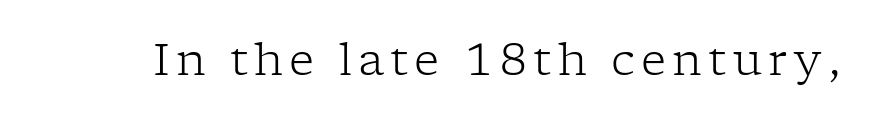
Q: Is the text bold? A: No.
Q: Is the text italic (slanted)? A: No, it is upright.
Q: Is the typeface a serif or a sans-serif typeface? A: Serif.
Q: Is the text underlined? A: No.
Q: Width (condensed, normal, or wide)? A: Normal.
Q: Stroke contrast? A: Low.
Q: x-height? A: Medium.
Q: Monospaced? A: No.
